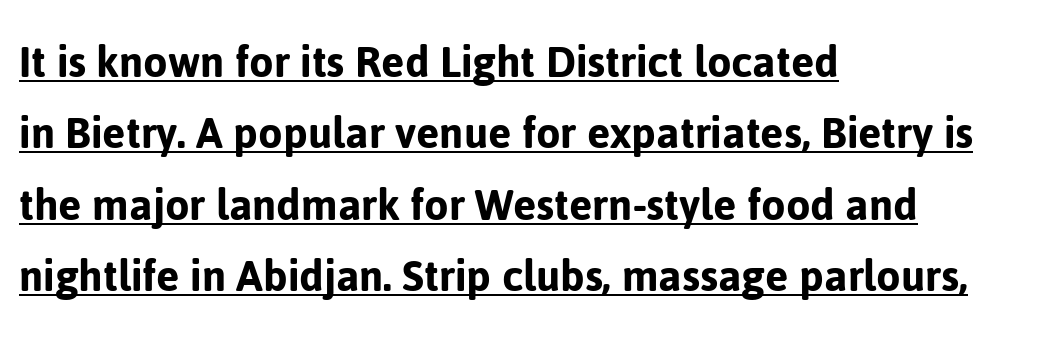
Q: Is the text italic (slanted)? A: No, it is upright.
Q: Is the typeface a serif or a sans-serif typeface? A: Sans-serif.
Q: Is the text underlined? A: Yes.
Q: How is the paragraph aligned? A: Left-aligned.
Q: Is the spacing between letters normal or unusually wide? A: Normal.
Q: Is the spacing between lines tight, normal or loose? A: Normal.
Q: Width (condensed, normal, or wide)? A: Normal.
Q: Stroke contrast? A: Low.
Q: x-height? A: Medium.
Q: Monospaced? A: No.
